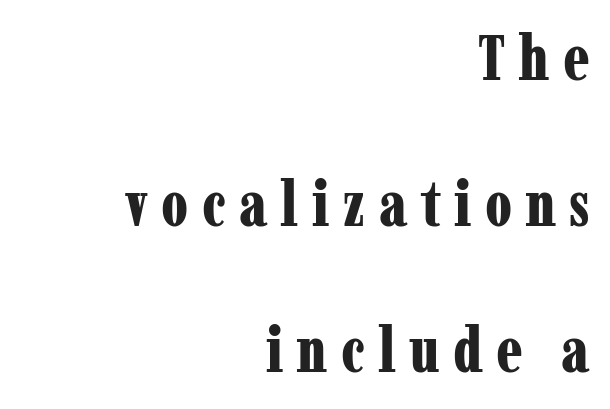
{"serif": "yes", "italic": "no", "bold": "yes", "weight": "bold", "width": "condensed", "stroke_contrast": "low", "x_height": "medium", "monospaced": "no", "underline": "no", "align": "right", "line_spacing": "loose", "line_spacing_ratio": 2.32, "letter_spacing": "wide", "letter_spacing_em": 0.21, "glyph_px": 63}
